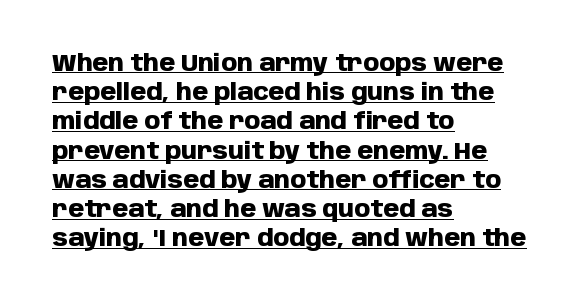
{"italic": "no", "bold": "yes", "underline": "yes", "align": "left", "line_spacing": "normal", "line_spacing_ratio": 1.27, "letter_spacing": "normal", "letter_spacing_em": 0.0, "glyph_px": 23}
